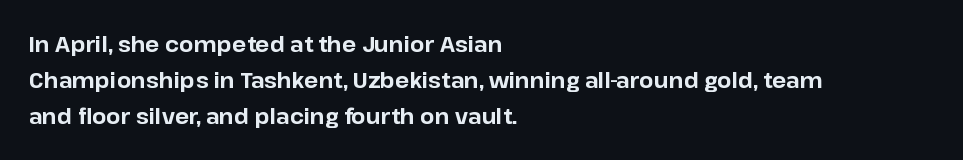
Q: Is the text bold? A: Yes.
Q: Is the text italic (slanted)? A: No, it is upright.
Q: Is the text underlined? A: No.
Q: How is the paragraph aligned? A: Left-aligned.
Q: Is the spacing between letters normal or unusually wide? A: Normal.
